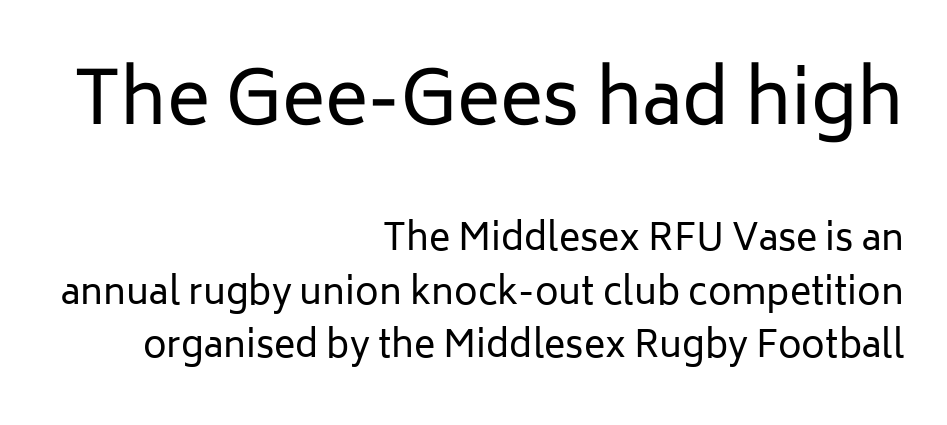
{"serif": "no", "italic": "no", "bold": "no", "weight": "regular", "width": "normal", "stroke_contrast": "low", "x_height": "medium", "monospaced": "no", "underline": "no", "align": "right", "line_spacing": "normal", "line_spacing_ratio": 1.49, "letter_spacing": "normal", "letter_spacing_em": 0.0, "larger_block": "first", "size_ratio": 2.03, "glyph_px": 73}
